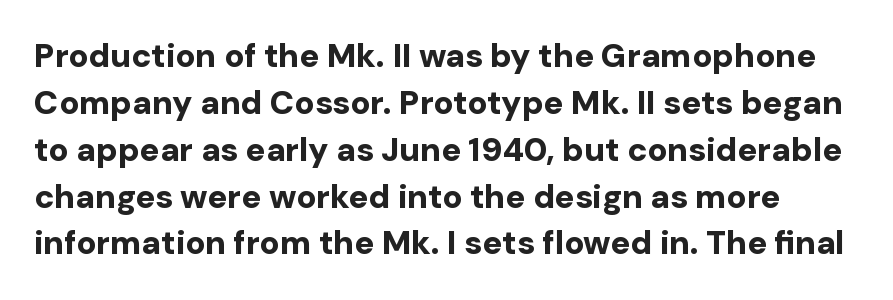
Font category for this specimen: sans-serif. Has an underline been added? It has not. What weight is shown? A full bold with thick strokes. This sample uses plain, unmodified letter spacing. This is the regular roman posture of the typeface.
